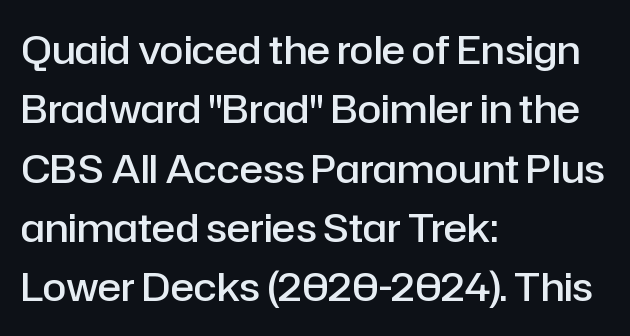
The image shows 39 px semibold sans-serif type, upright; set left-aligned, normal line spacing (1.52x), normal letter spacing, not underlined; low stroke contrast and a medium x-height.
